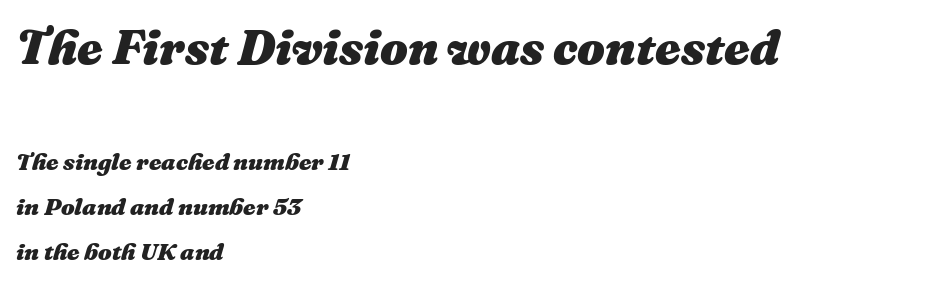
{"italic": "yes", "lean": "right", "slant_degrees": 16, "bold": "yes", "weight": "heavy", "width": "normal", "stroke_contrast": "medium", "x_height": "medium", "monospaced": "no", "underline": "no", "align": "left", "line_spacing_ratio": 1.86, "letter_spacing": "normal", "letter_spacing_em": 0.0, "larger_block": "first", "size_ratio": 2.04, "glyph_px": 49}
